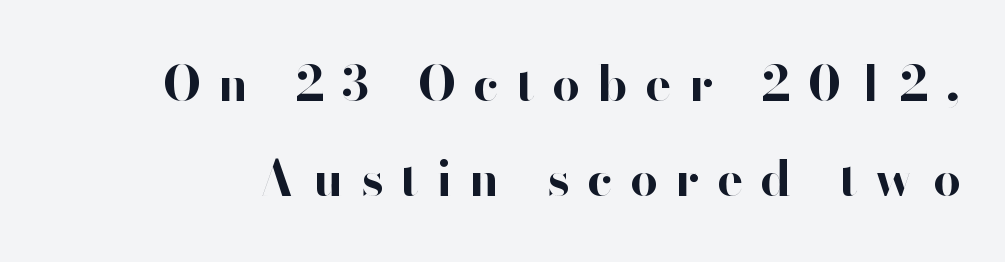
Q: Is the text bold? A: Yes.
Q: Is the text italic (slanted)? A: No, it is upright.
Q: Is the typeface a serif or a sans-serif typeface? A: Sans-serif.
Q: Is the text underlined? A: No.
Q: Is the spacing between letters normal or unusually wide? A: Unusually wide.
Q: Is the spacing between lines tight, normal or loose? A: Loose.
Q: Width (condensed, normal, or wide)? A: Normal.
Q: Stroke contrast? A: High.
Q: x-height? A: Small.
Q: Monospaced? A: No.
